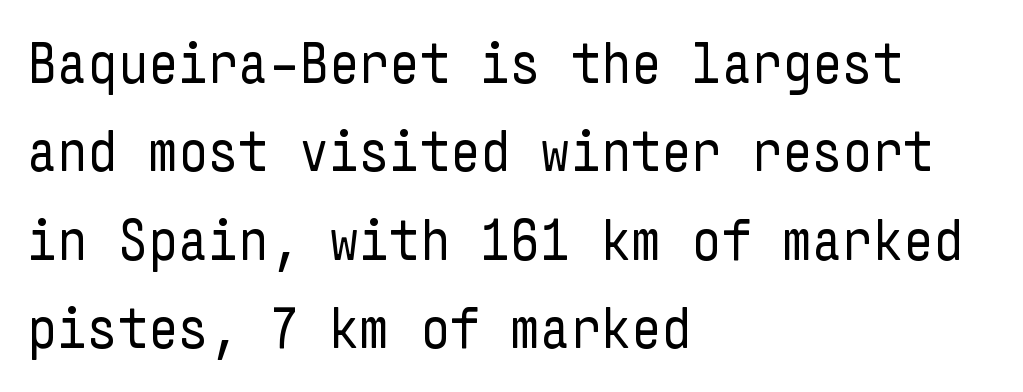
Q: Is the text bold? A: No.
Q: Is the text italic (slanted)? A: No, it is upright.
Q: Is the typeface a serif or a sans-serif typeface? A: Sans-serif.
Q: Is the text underlined? A: No.
Q: How is the paragraph aligned? A: Left-aligned.
Q: Is the spacing between letters normal or unusually wide? A: Normal.
Q: Is the spacing between lines tight, normal or loose? A: Normal.
Q: Width (condensed, normal, or wide)? A: Condensed.
Q: Stroke contrast? A: Low.
Q: x-height? A: Medium.
